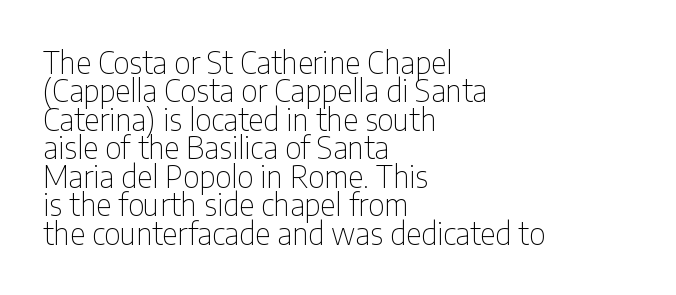
The image shows 30 px thin, condensed sans-serif type, upright; set left-aligned, tight line spacing (0.95x), normal letter spacing, not underlined; low stroke contrast and a medium x-height.
